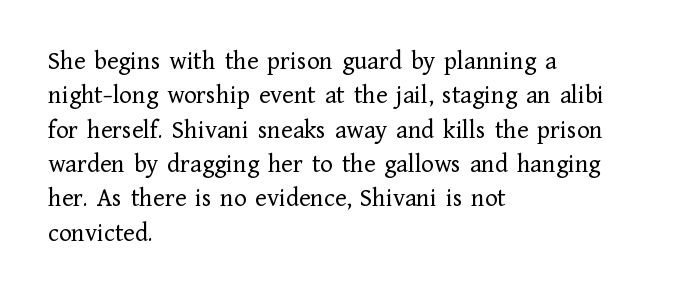
The image shows 26 px text type, upright; set left-aligned, normal line spacing (1.32x), normal letter spacing, not underlined.
